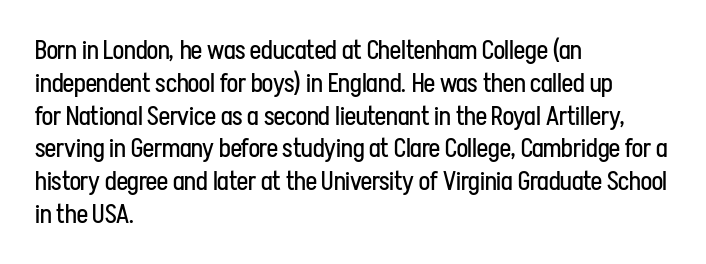
Check the space under the baseline: it is left empty. Posture: upright roman. Is the type heavy? It reads as light-to-regular instead. One-word summary of the alignment: left. The line-height multiplier appears to be the usual default.
